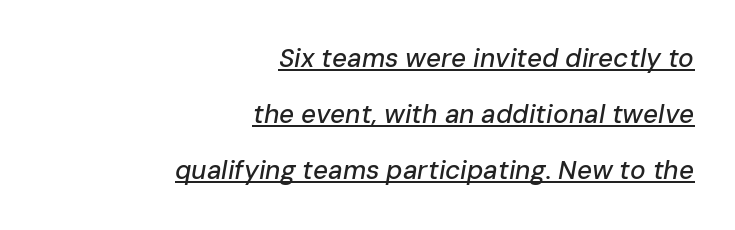
The face used here appears with an underline applied. Widely set lines give the paragraph a tall, airy silhouette. The font's italic variant was chosen for this text. Letter spacing: default.
